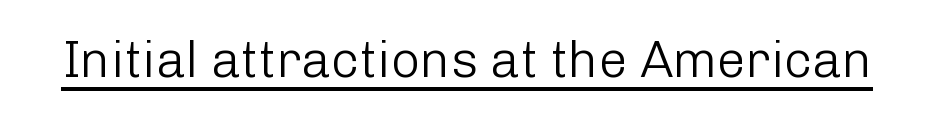
{"serif": "no", "italic": "no", "bold": "no", "weight": "light", "width": "normal", "stroke_contrast": "low", "x_height": "medium", "monospaced": "no", "underline": "yes", "letter_spacing": "normal", "letter_spacing_em": 0.0, "glyph_px": 51}
